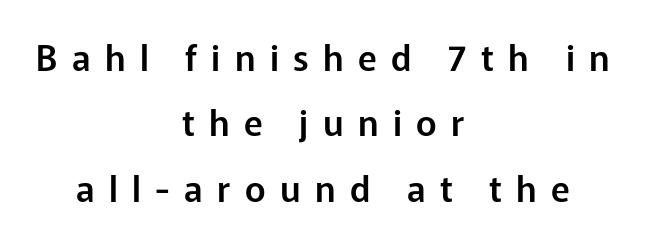
The image shows 35 px sans-serif type, upright; set centered, line spacing 1.87x, unusually wide letter spacing (+0.41 em), not underlined; low stroke contrast and a medium x-height.
